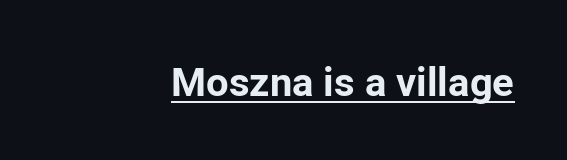
Students, note that the glyphs here touch the page at normal intervals. Designer's note — italics off, roman on. A student would call this right alignment; a typographer would say flush right, rag left. As a designer I'd log this as weight 700, bold. Think of a printed novel: that variable character pitch is what you see here.
